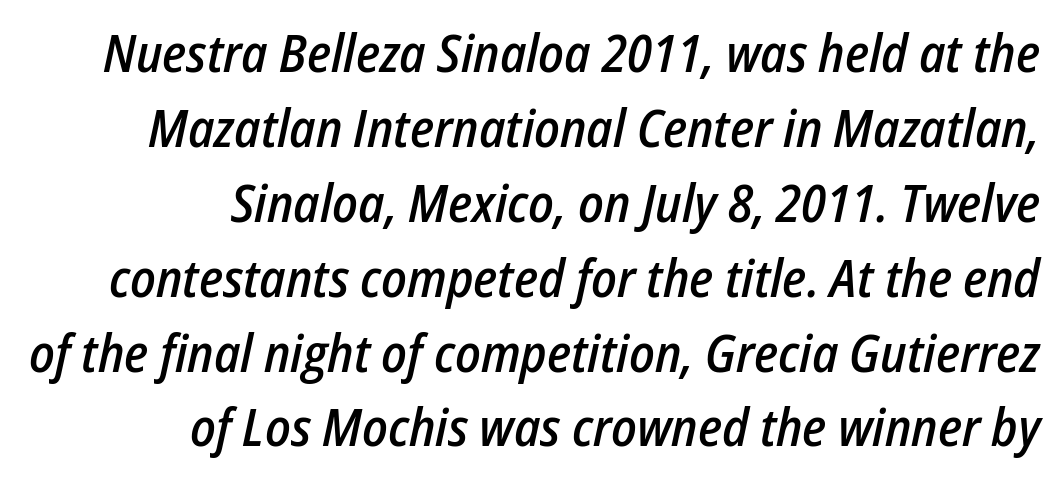
The image shows 52 px semibold, condensed type, italic (leaning right); set right-aligned, normal line spacing (1.44x), normal letter spacing, not underlined; low stroke contrast and a medium x-height.
